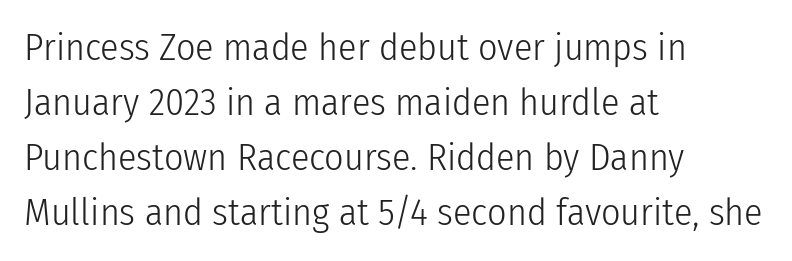
In terms of letterspacing, this is plain default setting. Descenders are the only things crossing below the line. The compositor pushed each line to the left boundary. It's the straight-up-and-down kind of type. This sample keeps an unexceptional amount of space between lines.
